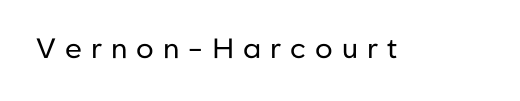
The image shows 28 px regular-weight sans-serif type, upright; set unusually wide letter spacing (+0.32 em), not underlined; low stroke contrast and a medium x-height.
